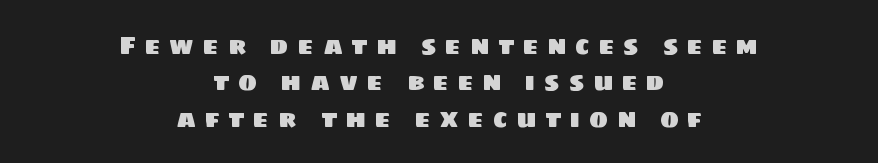
Q: Is the text underlined? A: No.
Q: How is the paragraph aligned? A: Centered.
Q: Is the spacing between letters normal or unusually wide? A: Unusually wide.
Q: Is the spacing between lines tight, normal or loose? A: Normal.
